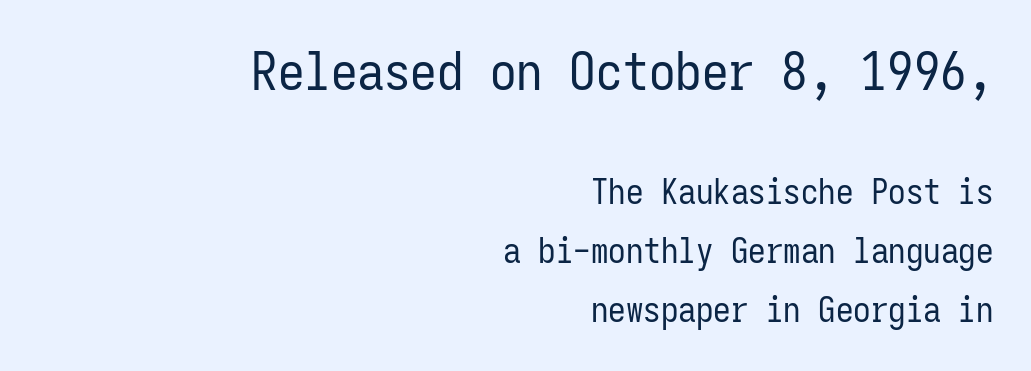
The image shows 53 px regular-weight, condensed sans-serif type, upright, monospaced; set right-aligned, normal line spacing (1.69x), normal letter spacing, not underlined; the first (top) block is 1.51x larger; low stroke contrast and a medium x-height.
